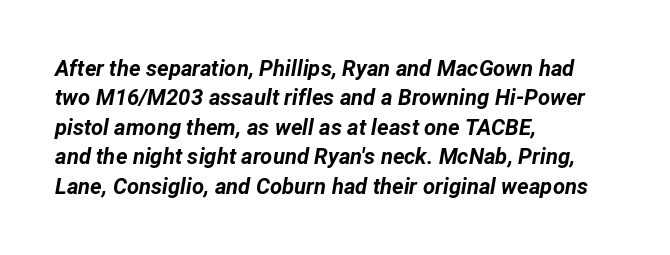
The image shows 22 px bold type, italic (leaning right); set left-aligned, normal line spacing (1.34x), normal letter spacing, not underlined.
